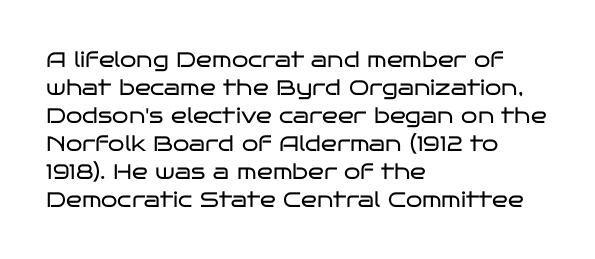
The image shows 21 px text type, upright; set left-aligned, normal line spacing (1.33x), normal letter spacing, not underlined.
